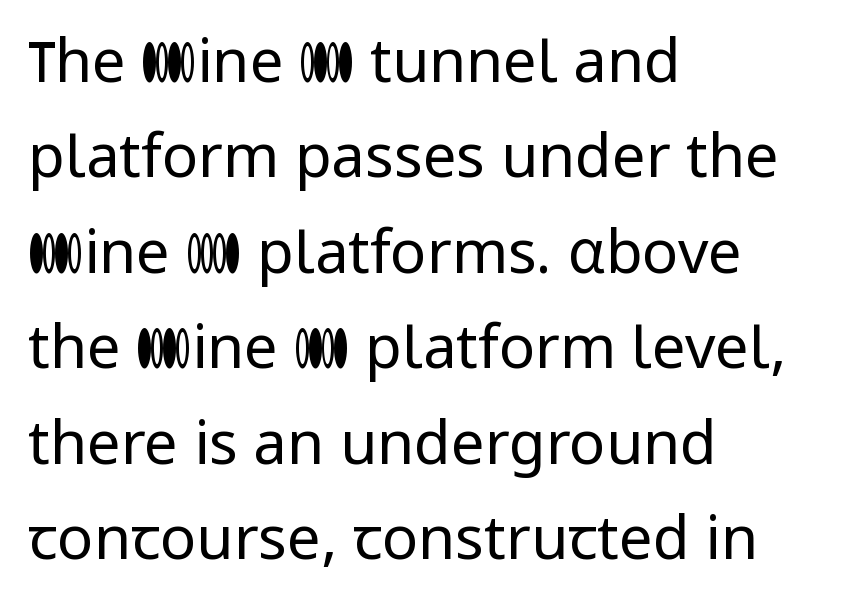
The image shows 60 px regular-weight sans-serif type, upright; set left-aligned, normal line spacing (1.59x), normal letter spacing, not underlined; low stroke contrast and a medium x-height.
